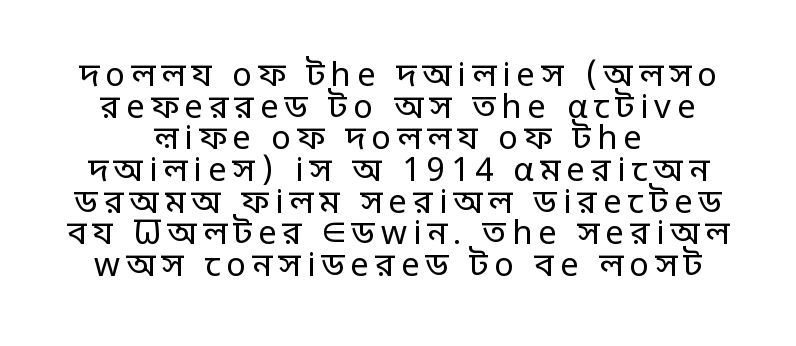
Q: Is the text bold? A: No.
Q: Is the text italic (slanted)? A: No, it is upright.
Q: Is the typeface a serif or a sans-serif typeface? A: Sans-serif.
Q: Is the text underlined? A: No.
Q: Is the spacing between lines tight, normal or loose? A: Tight.
Q: Width (condensed, normal, or wide)? A: Normal.
Q: Stroke contrast? A: Low.
Q: x-height? A: Large.
Q: Monospaced? A: No.
